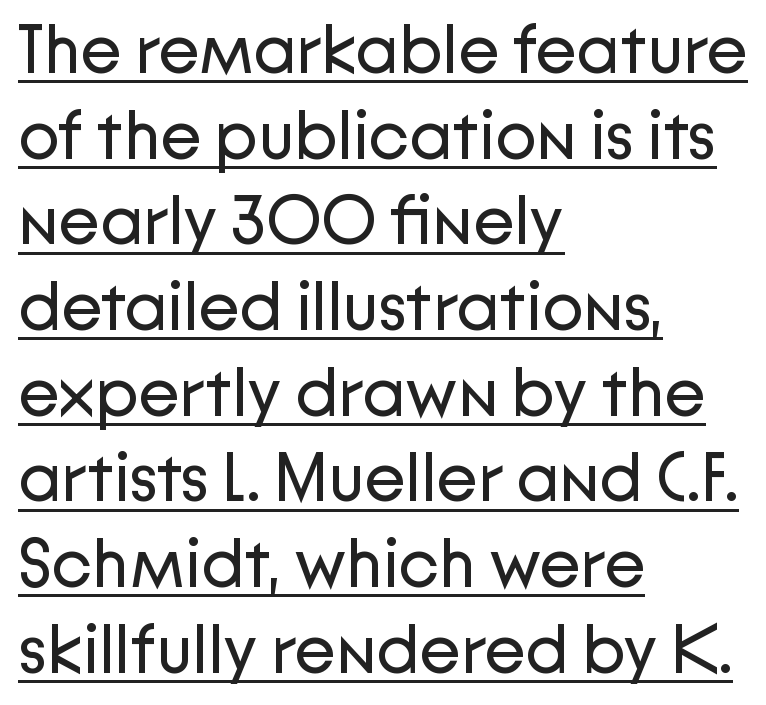
{"serif": "no", "italic": "no", "bold": "no", "weight": "regular", "width": "normal", "stroke_contrast": "low", "x_height": "medium", "monospaced": "no", "underline": "yes", "align": "left", "line_spacing": "normal", "line_spacing_ratio": 1.26, "letter_spacing": "normal", "letter_spacing_em": 0.0, "glyph_px": 68}
